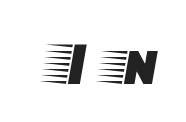
{"serif": "yes", "width": "wide", "stroke_contrast": "low", "x_height": "large", "monospaced": "no", "underline": "no", "letter_spacing": "wide", "letter_spacing_em": 0.38, "glyph_px": 63}
